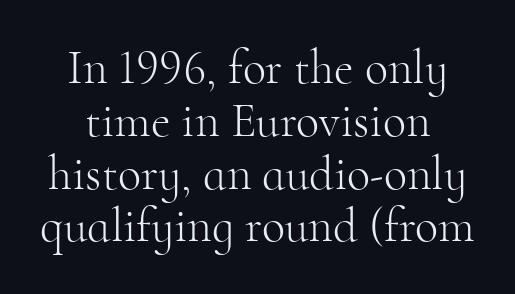
Spacing verdict: proportional, widths tailored to each character. Is this a sans? No — the strokes have serifs. Regarding leading, the lines here are crowded together. The characters are drawn with everyday or finer stroke widths.
